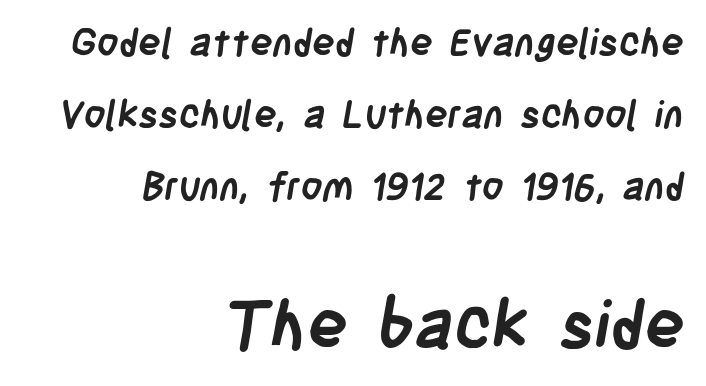
Q: Is the text bold? A: Yes.
Q: Is the typeface a serif or a sans-serif typeface? A: Sans-serif.
Q: Is the text underlined? A: No.
Q: How is the paragraph aligned? A: Right-aligned.
Q: Is the spacing between letters normal or unusually wide? A: Normal.
Q: Which block of text is set in a larger size, the first (top) or the second (bottom)? A: The second (bottom) one.
Q: Width (condensed, normal, or wide)? A: Condensed.
Q: Stroke contrast? A: Low.
Q: x-height? A: Large.
Q: Monospaced? A: No.
